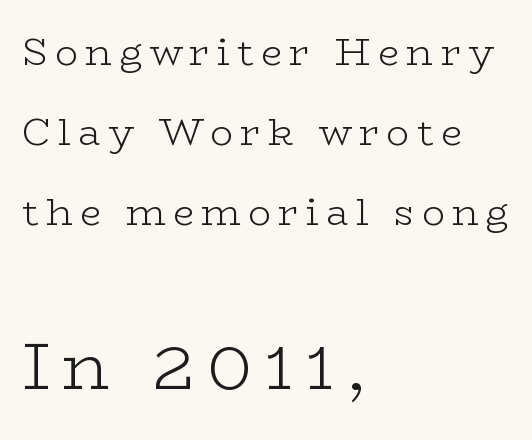
Q: Is the text bold? A: No.
Q: Is the text italic (slanted)? A: No, it is upright.
Q: Is the typeface a serif or a sans-serif typeface? A: Serif.
Q: Is the text underlined? A: No.
Q: How is the paragraph aligned? A: Left-aligned.
Q: Is the spacing between lines tight, normal or loose? A: Loose.
Q: Which block of text is set in a larger size, the first (top) or the second (bottom)? A: The second (bottom) one.
Q: Width (condensed, normal, or wide)? A: Wide.
Q: Stroke contrast? A: Low.
Q: x-height? A: Medium.
Q: Monospaced? A: No.
